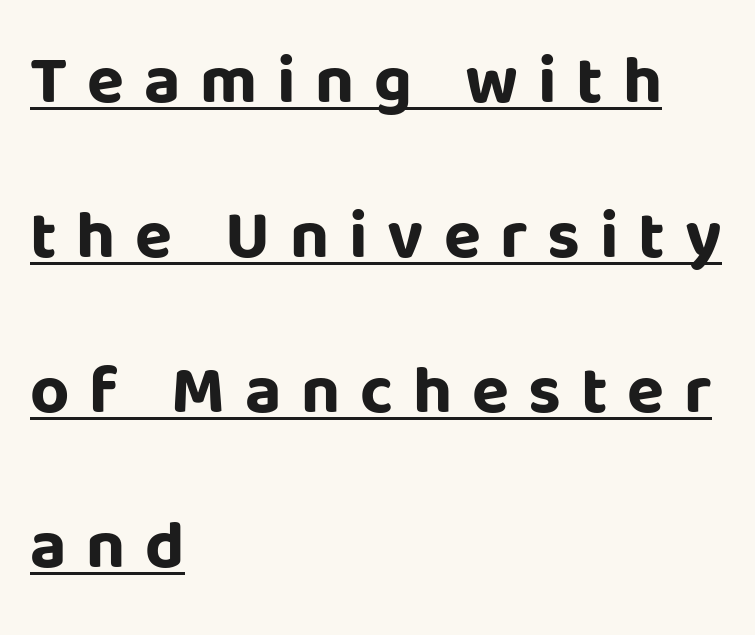
The image shows 68 px bold sans-serif type, upright; set left-aligned, loose line spacing (2.28x), unusually wide letter spacing (+0.29 em), underlined; low stroke contrast and a large x-height.
